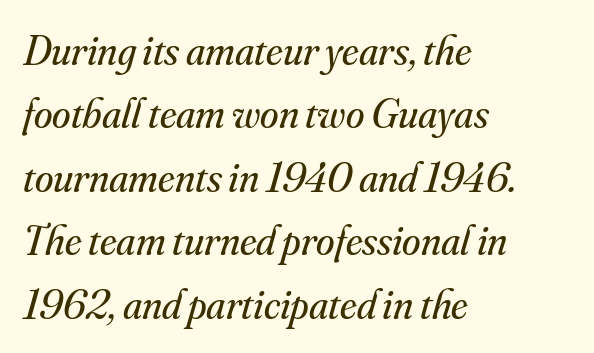
Bold? No — there's no thickening of the strokes. How would I describe the line gaps? Plain and ordinary. The glyphs look as if they've been sheared to an angle. Glyph-to-glyph distance matches everyday printed text. A student would call this left alignment; a typographer would say flush left, rag right. This rendering employs a face with finishing strokes, i.e., a serif.
